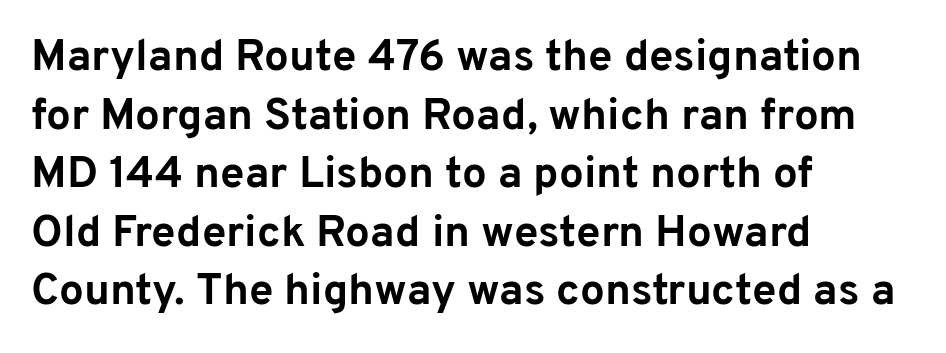
The image shows 44 px bold sans-serif type, upright; set left-aligned, normal line spacing (1.33x), normal letter spacing, not underlined; low stroke contrast and a medium x-height.
